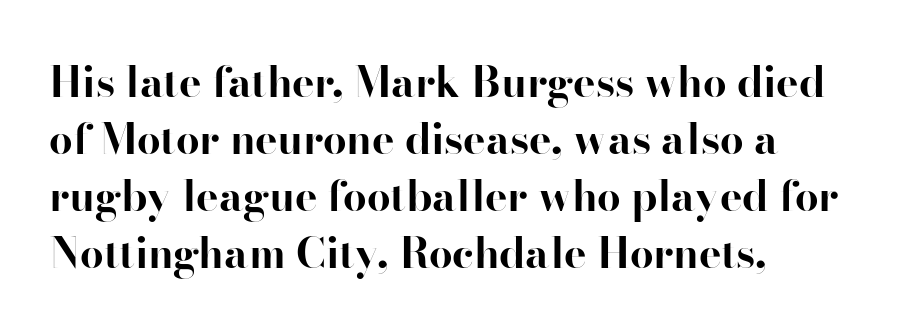
Rows of type keep a routine distance in the vertical direction. The font's upright variant was chosen for this text. Casual observation: everything's shoved over to the left. The face used here is proportionally spaced, like ordinary book or web type.
